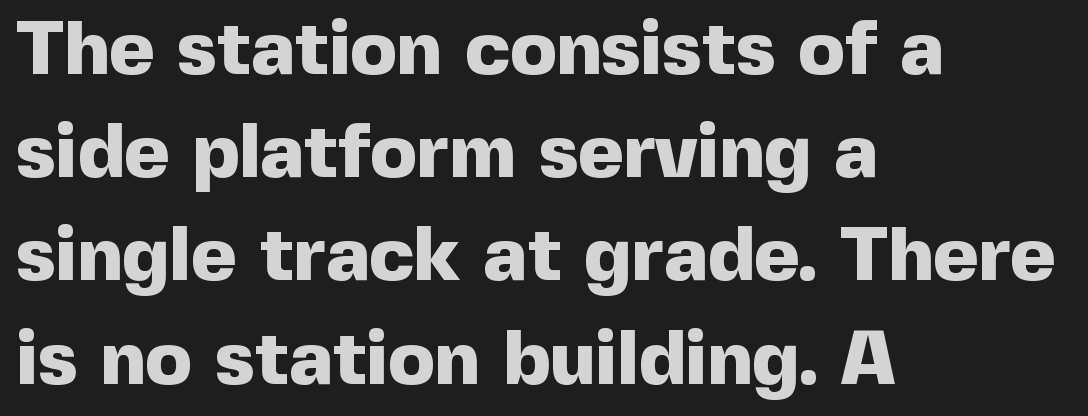
{"serif": "no", "italic": "no", "bold": "yes", "weight": "heavy", "width": "normal", "x_height": "medium", "monospaced": "no", "underline": "no", "align": "left", "line_spacing": "normal", "line_spacing_ratio": 1.34, "letter_spacing": "normal", "letter_spacing_em": 0.0, "glyph_px": 77}
